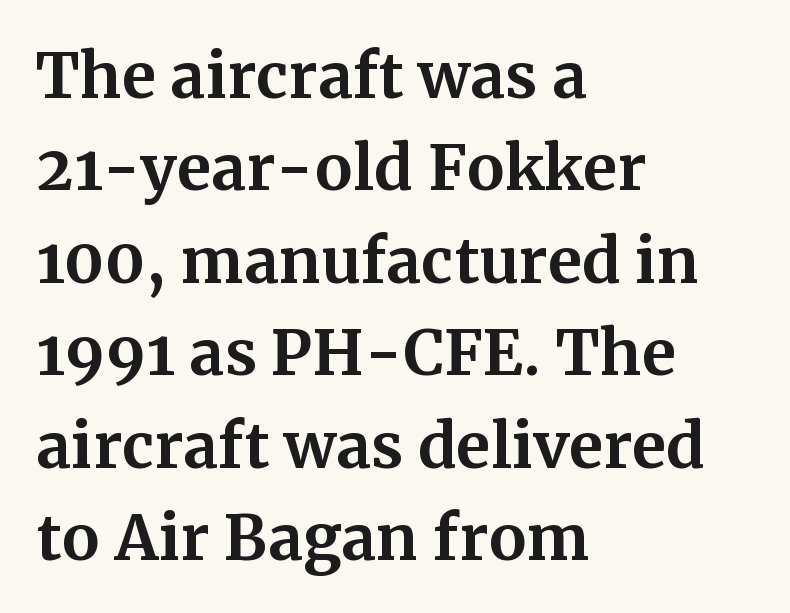
The image shows 62 px bold serif type, upright; set left-aligned, normal line spacing (1.49x), normal letter spacing, not underlined; medium stroke contrast and a medium x-height.
